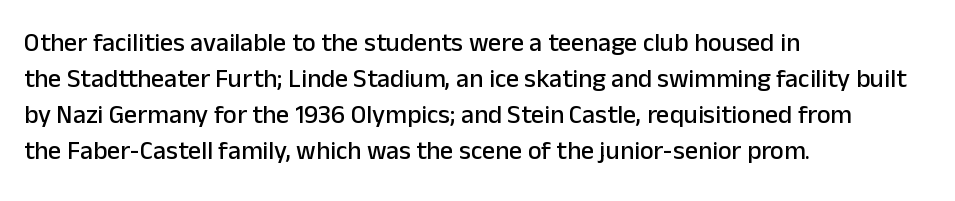
{"italic": "no", "underline": "no", "align": "left", "line_spacing": "normal", "line_spacing_ratio": 1.38, "letter_spacing": "normal", "letter_spacing_em": 0.0, "glyph_px": 26}
